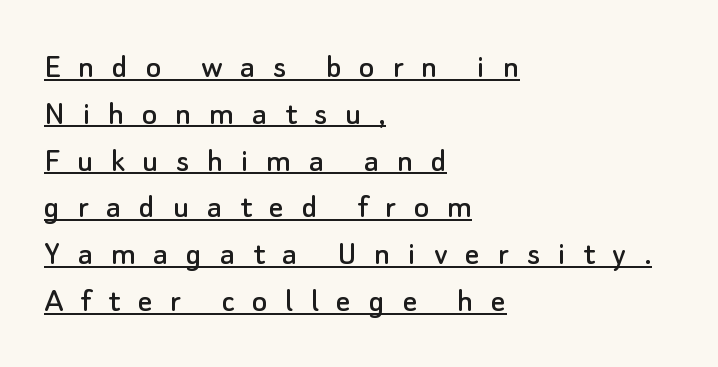
The image shows 36 px sans-serif type, upright; set left-aligned, normal line spacing (1.3x), unusually wide letter spacing (+0.49 em), underlined; low stroke contrast and a small x-height.
